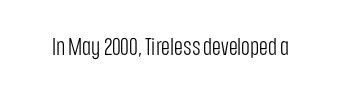
Only glyphs here, with clear space below each row. Notice how the stems are strictly vertical — no italics here. Between one letter and the next there's only the usual sliver of space. Is this a heavy cut? Hardly; it is regular or lighter.
